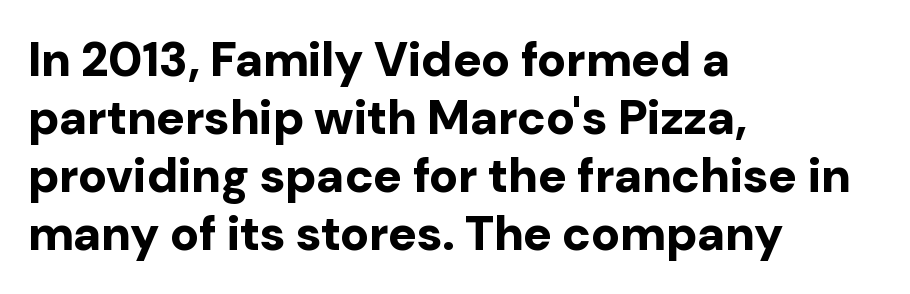
The image shows 48 px bold sans-serif type, upright; set left-aligned, line spacing 1.21x, normal letter spacing, not underlined; low stroke contrast and a medium x-height.
